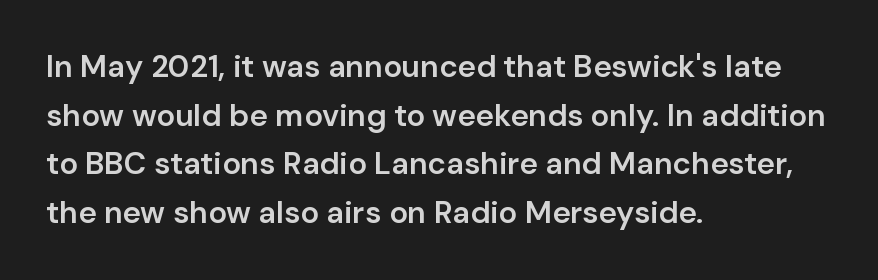
Q: Is the text bold? A: Semi-bold.
Q: Is the text italic (slanted)? A: No, it is upright.
Q: Is the typeface a serif or a sans-serif typeface? A: Sans-serif.
Q: Is the text underlined? A: No.
Q: How is the paragraph aligned? A: Left-aligned.
Q: Is the spacing between letters normal or unusually wide? A: Normal.
Q: Is the spacing between lines tight, normal or loose? A: Normal.
Q: Width (condensed, normal, or wide)? A: Normal.
Q: Stroke contrast? A: Low.
Q: x-height? A: Medium.
Q: Monospaced? A: No.
